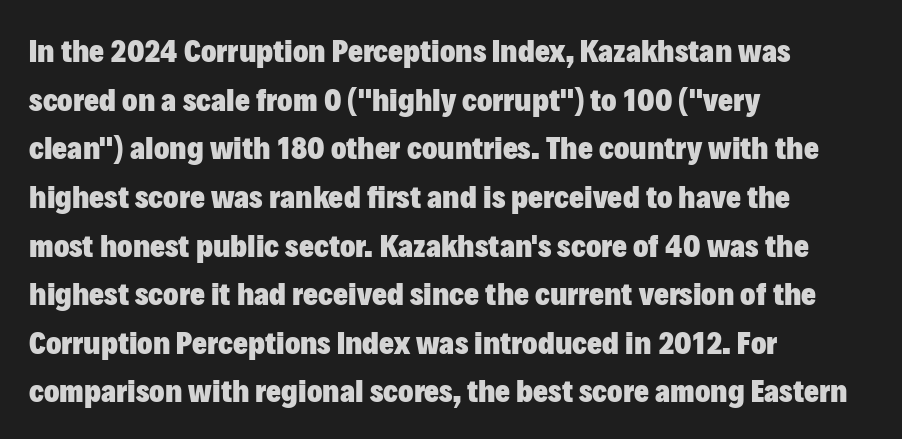
Posture: straight, roman, zero tilt. Look at the bottom of the vertical strokes: they stop flat, with no serifs. Letters rest on an invisible, unmarked baseline. The passage shown is typed in a proportional face where columns would drift. Heft: maximum for text — a bold.
